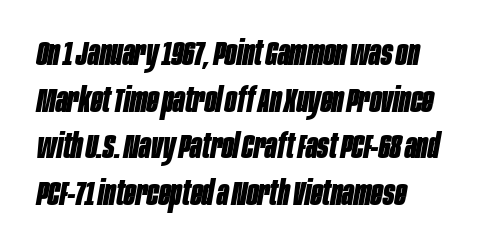
The lettering tilts uniformly, giving the passage an italic look. Caption: standard tracking, unaltered. Anything drawn beneath the words? Only blank space. Looks like regular typesetting: each glyph gets only the width it needs.
